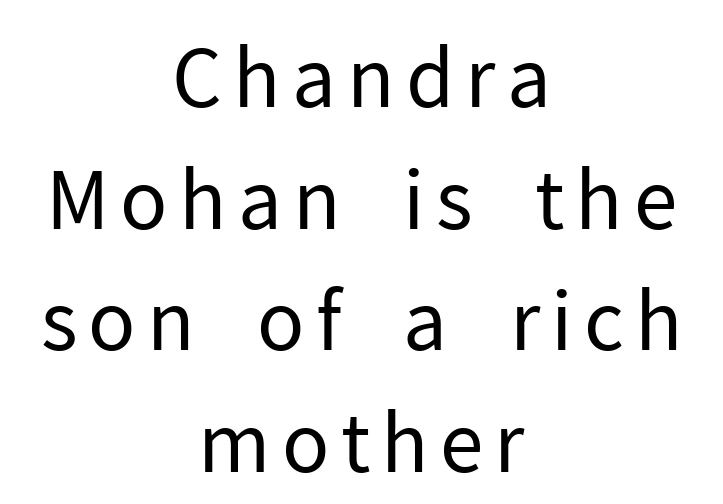
The image shows 80 px regular-weight sans-serif type, upright; set centered, normal line spacing (1.52x), not underlined; low stroke contrast and a medium x-height.
